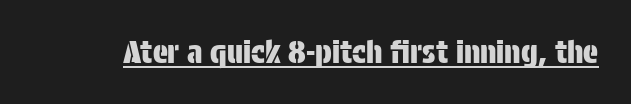
Q: Is the text italic (slanted)? A: No, it is upright.
Q: Is the typeface a serif or a sans-serif typeface? A: Sans-serif.
Q: Is the text underlined? A: Yes.
Q: Is the spacing between letters normal or unusually wide? A: Normal.
Q: Width (condensed, normal, or wide)? A: Condensed.
Q: Stroke contrast? A: Low.
Q: x-height? A: Large.
Q: Monospaced? A: No.
